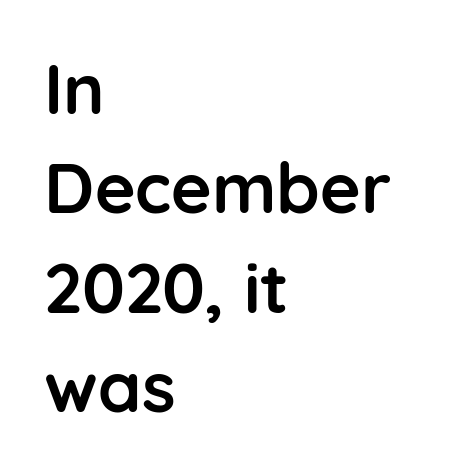
The image shows 70 px semibold sans-serif type, upright; set left-aligned, normal line spacing (1.42x), normal letter spacing, not underlined; low stroke contrast and a medium x-height.
